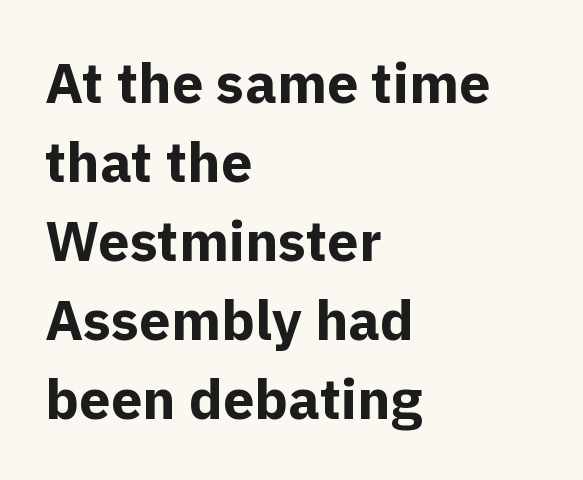
Q: Is the text bold? A: Yes.
Q: Is the text italic (slanted)? A: No, it is upright.
Q: Is the typeface a serif or a sans-serif typeface? A: Sans-serif.
Q: Is the text underlined? A: No.
Q: How is the paragraph aligned? A: Left-aligned.
Q: Is the spacing between letters normal or unusually wide? A: Normal.
Q: Is the spacing between lines tight, normal or loose? A: Normal.
Q: Width (condensed, normal, or wide)? A: Normal.
Q: x-height? A: Medium.
Q: Monospaced? A: No.
